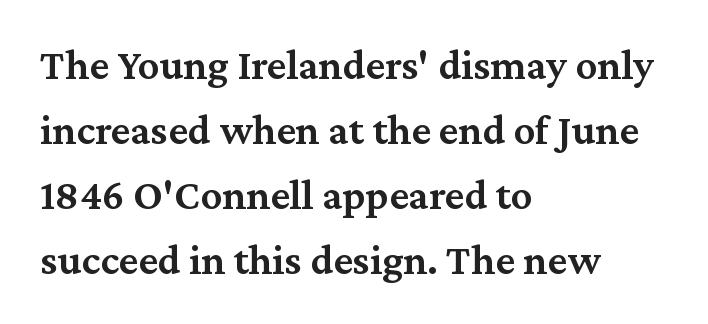
The image shows 43 px semibold serif type, upright; set left-aligned, normal line spacing (1.51x), normal letter spacing, not underlined; medium stroke contrast and a medium x-height.
